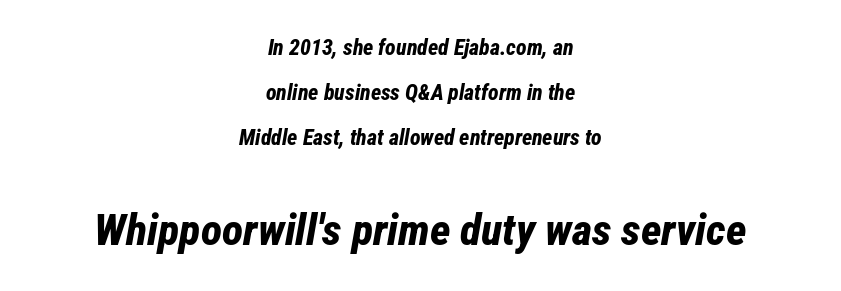
Is this a fixed-width face? No — the glyphs have proportional, varying widths. Layout note: lines centered. Horizontal bands of white between lines are thick stripes. Heavy-handed strokes throughout: this text is bold.
